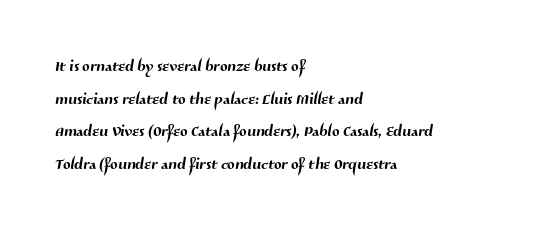
{"underline": "no", "align": "left", "line_spacing": "normal", "line_spacing_ratio": 1.48, "letter_spacing": "normal", "letter_spacing_em": 0.0, "glyph_px": 22}
